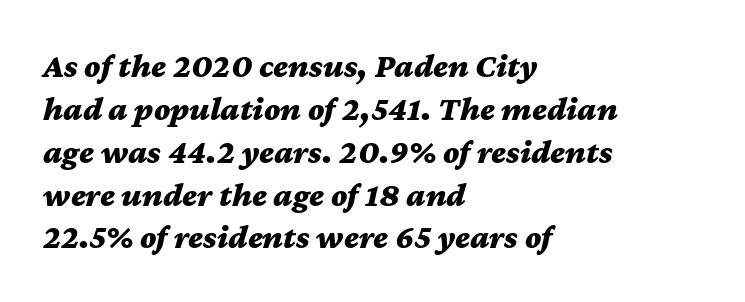
{"italic": "yes", "lean": "right", "slant_degrees": 12, "bold": "yes", "weight": "bold", "width": "wide", "stroke_contrast": "medium", "x_height": "medium", "monospaced": "no", "underline": "no", "align": "left", "line_spacing": "normal", "line_spacing_ratio": 1.26, "letter_spacing": "normal", "letter_spacing_em": 0.0, "glyph_px": 34}
